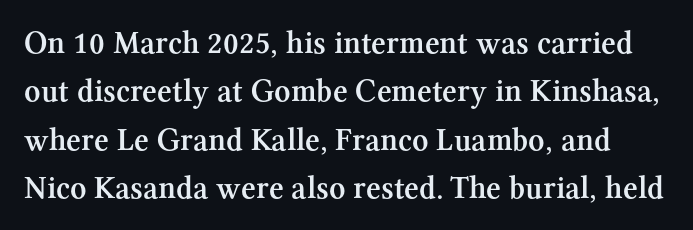
What stands out about the letter spacing? Nothing — it is the standard amount. Words float on clear page, feet unadorned. The sample has been set in demibold, a notch under bold. Every stem runs plumb, perpendicular to the baseline.
